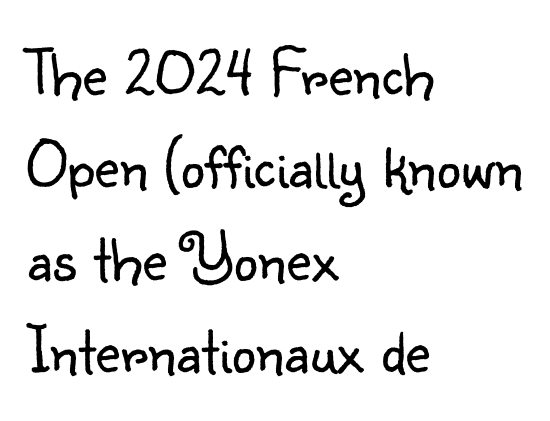
{"serif": "no", "italic": "no", "bold": "no", "weight": "light", "width": "normal", "stroke_contrast": "low", "x_height": "small", "monospaced": "no", "underline": "no", "align": "left", "line_spacing": "normal", "line_spacing_ratio": 1.36, "letter_spacing": "normal", "letter_spacing_em": 0.0, "glyph_px": 68}
